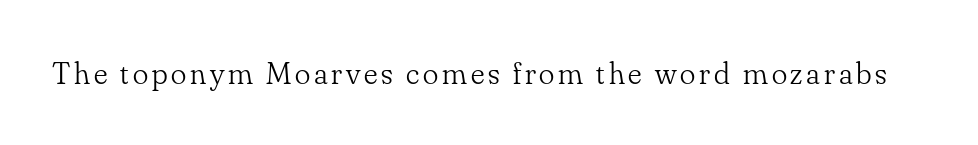
Q: Is the text bold? A: No.
Q: Is the text italic (slanted)? A: No, it is upright.
Q: Is the typeface a serif or a sans-serif typeface? A: Serif.
Q: Is the text underlined? A: No.
Q: Width (condensed, normal, or wide)? A: Normal.
Q: Stroke contrast? A: Low.
Q: x-height? A: Small.
Q: Monospaced? A: No.
